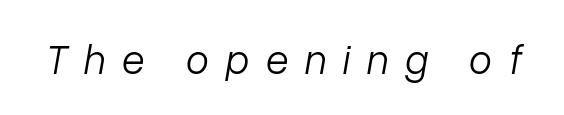
The image shows 42 px light type, italic (leaning right); set unusually wide letter spacing (+0.39 em), not underlined; low stroke contrast and a medium x-height.
